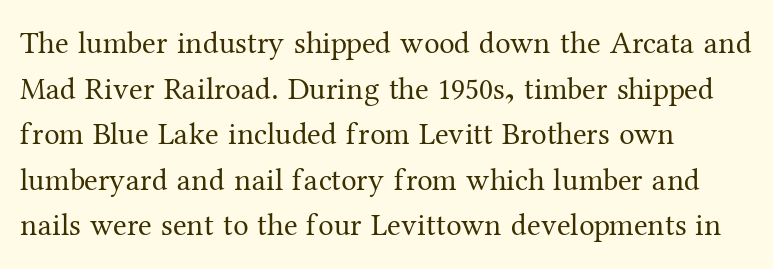
The image shows 31 px regular-weight serif type, upright; set left-aligned, normal line spacing (1.47x), normal letter spacing, not underlined; medium stroke contrast and a medium x-height.
